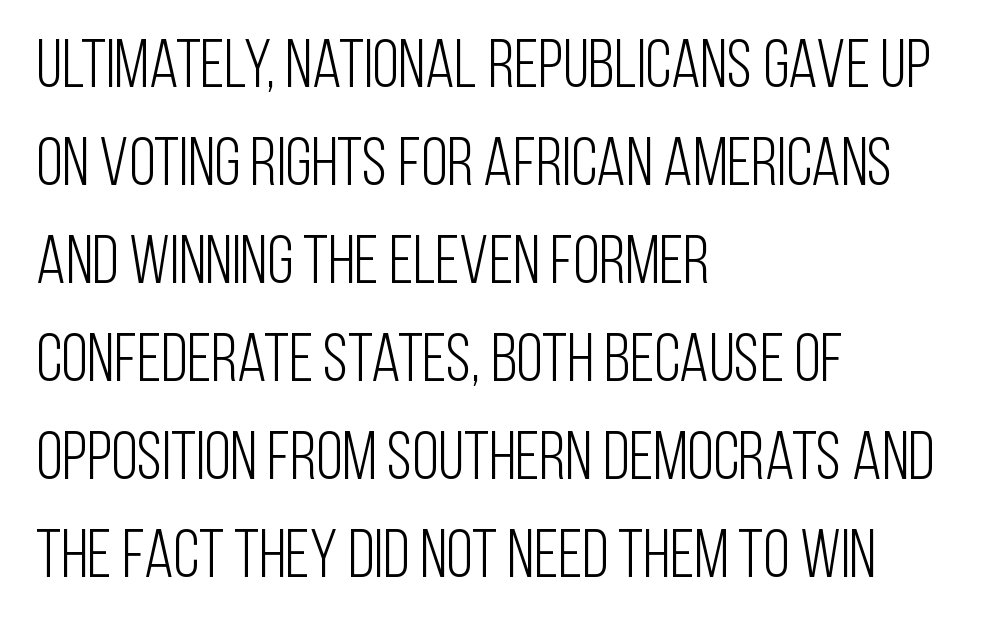
Q: Is the text bold? A: No.
Q: Is the text italic (slanted)? A: No, it is upright.
Q: Is the typeface a serif or a sans-serif typeface? A: Sans-serif.
Q: Is the text underlined? A: No.
Q: How is the paragraph aligned? A: Left-aligned.
Q: Is the spacing between letters normal or unusually wide? A: Normal.
Q: Is the spacing between lines tight, normal or loose? A: Normal.
Q: Width (condensed, normal, or wide)? A: Condensed.
Q: Stroke contrast? A: Low.
Q: x-height? A: Large.
Q: Monospaced? A: No.
